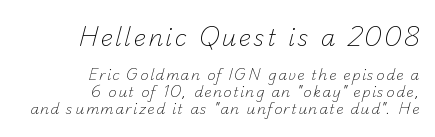
{"bold": "no", "underline": "no", "align": "right", "line_spacing_ratio": 1.21, "larger_block": "first", "size_ratio": 1.64, "glyph_px": 23}
